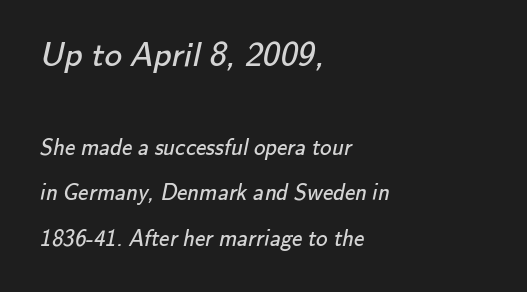
Loosely led — the rows are spread out. I'd call this a sans setting — the letters go barefoot. Stems and bowls with no extra thickness — not bold. Check the space under the baseline: it is left empty. Characters follow at the spacing the type designer built in.
